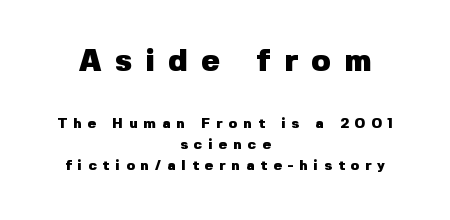
Q: Is the text bold? A: Yes.
Q: Is the text italic (slanted)? A: No, it is upright.
Q: Is the typeface a serif or a sans-serif typeface? A: Sans-serif.
Q: Is the text underlined? A: No.
Q: How is the paragraph aligned? A: Centered.
Q: Is the spacing between letters normal or unusually wide? A: Unusually wide.
Q: Is the spacing between lines tight, normal or loose? A: Normal.
Q: Which block of text is set in a larger size, the first (top) or the second (bottom)? A: The first (top) one.
Q: Width (condensed, normal, or wide)? A: Normal.
Q: Stroke contrast? A: Low.
Q: x-height? A: Medium.
Q: Monospaced? A: No.
